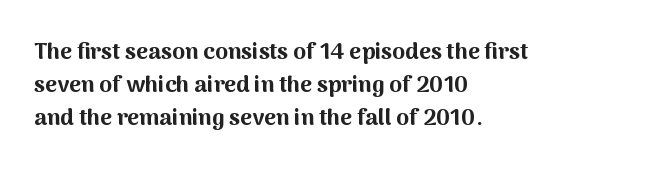
The gaps between neighbouring characters are ordinary and unremarkable. A dark, heavy texture on the line: the type is bold. Leftover space on each line is placed entirely after the last word. Reading down the column, the eye jumps a familiar distance to each next line. This is the regular roman posture of the typeface.
